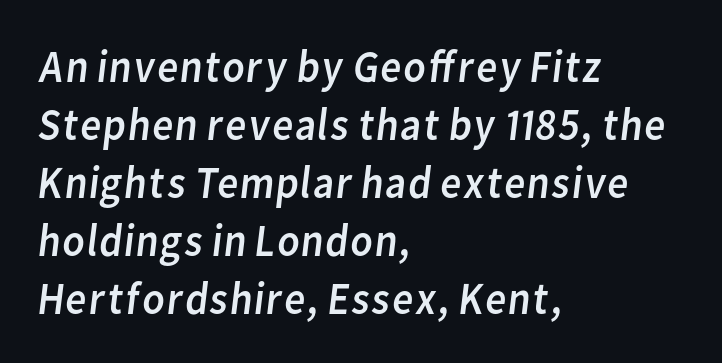
Note: no serifs on the glyphs. Standard letterfit; no display-style spreading of the glyphs. Short and long lines alike share a common starting point at left. Here the designer chose a conventional face with non-uniform glyph widths. Regarding leading, the lines here are spaced in the standard way. Heaviness? Minimal to ordinary, like unemphasized prose.
